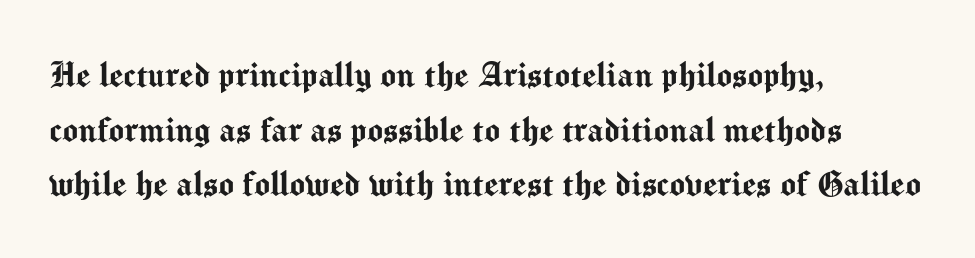
{"serif": "no", "italic": "no", "width": "normal", "stroke_contrast": "medium", "x_height": "medium", "monospaced": "no", "underline": "no", "align": "left", "line_spacing": "normal", "line_spacing_ratio": 1.33, "letter_spacing": "normal", "letter_spacing_em": 0.0, "glyph_px": 41}
